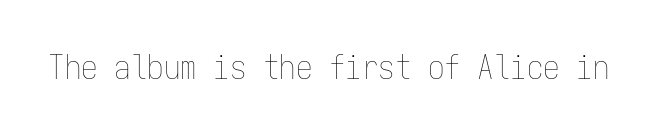
Q: Is the text bold? A: No.
Q: Is the text italic (slanted)? A: No, it is upright.
Q: Is the text underlined? A: No.
Q: Is the spacing between letters normal or unusually wide? A: Normal.
Q: Width (condensed, normal, or wide)? A: Condensed.
Q: Stroke contrast? A: Low.
Q: x-height? A: Medium.
Q: Monospaced? A: Yes.
